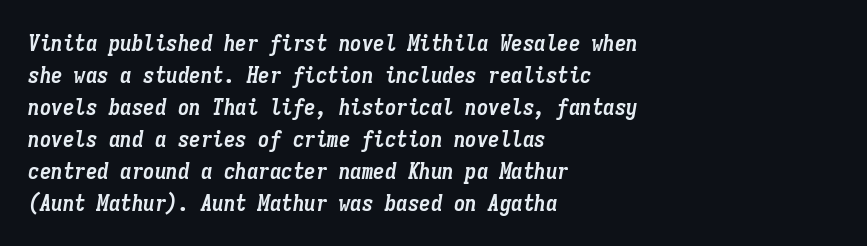
{"italic": "yes", "lean": "right", "slant_degrees": 9, "bold": "yes", "underline": "no", "align": "left", "line_spacing": "normal", "line_spacing_ratio": 1.39, "letter_spacing": "normal", "letter_spacing_em": 0.0, "glyph_px": 23}
